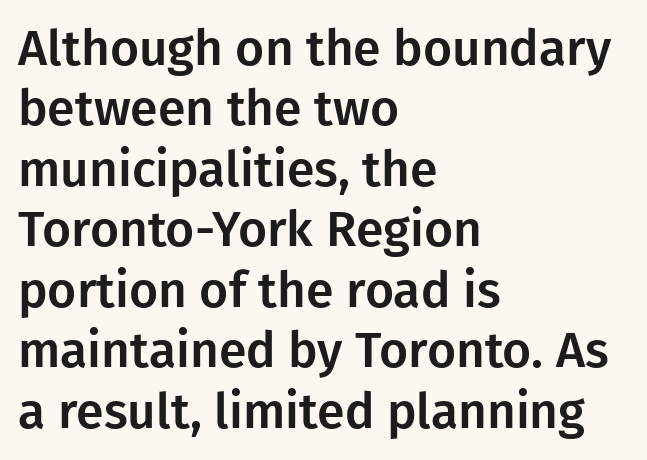
{"serif": "no", "italic": "no", "width": "normal", "stroke_contrast": "low", "x_height": "medium", "monospaced": "no", "underline": "no", "align": "left", "line_spacing_ratio": 1.21, "letter_spacing": "normal", "letter_spacing_em": 0.0, "glyph_px": 50}
